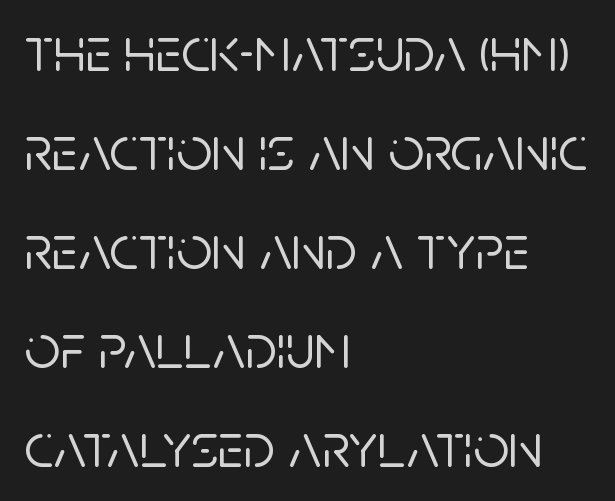
{"serif": "no", "italic": "no", "width": "normal", "stroke_contrast": "low", "x_height": "large", "monospaced": "no", "underline": "no", "align": "left", "line_spacing": "normal", "line_spacing_ratio": 1.57, "letter_spacing": "normal", "letter_spacing_em": 0.0, "glyph_px": 63}
